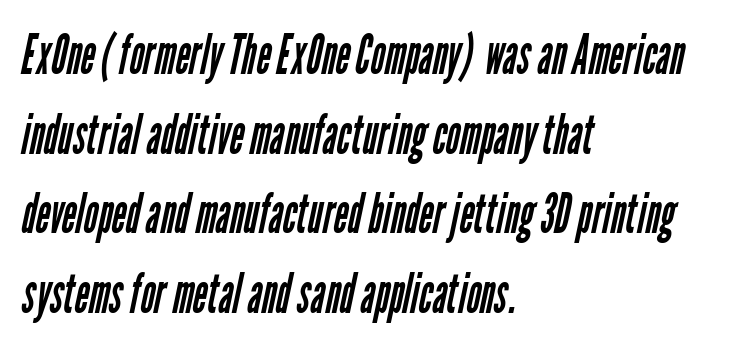
Q: Is the text bold? A: No.
Q: Is the typeface a serif or a sans-serif typeface? A: Sans-serif.
Q: Is the text underlined? A: No.
Q: How is the paragraph aligned? A: Left-aligned.
Q: Is the spacing between letters normal or unusually wide? A: Normal.
Q: Is the spacing between lines tight, normal or loose? A: Normal.
Q: Width (condensed, normal, or wide)? A: Condensed.
Q: Stroke contrast? A: Low.
Q: x-height? A: Medium.
Q: Monospaced? A: No.
